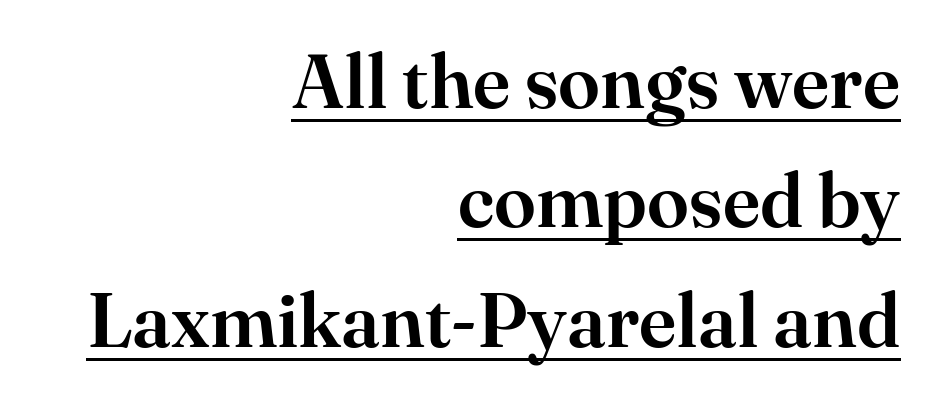
Look at the bottom of the vertical strokes: they flare into serifs here. Is this a fixed-width face? No — the glyphs have proportional, varying widths. Underline: present. The line texture is even and compact thanks to regular tracking. The paragraph shown leans on its right margin.
